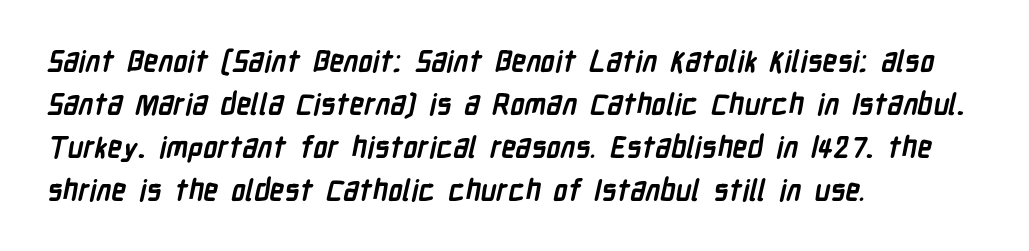
{"serif": "no", "bold": "yes", "weight": "semibold", "width": "condensed", "stroke_contrast": "low", "x_height": "medium", "monospaced": "no", "underline": "no", "align": "left", "line_spacing": "normal", "line_spacing_ratio": 1.48, "letter_spacing": "normal", "letter_spacing_em": 0.0, "glyph_px": 29}
